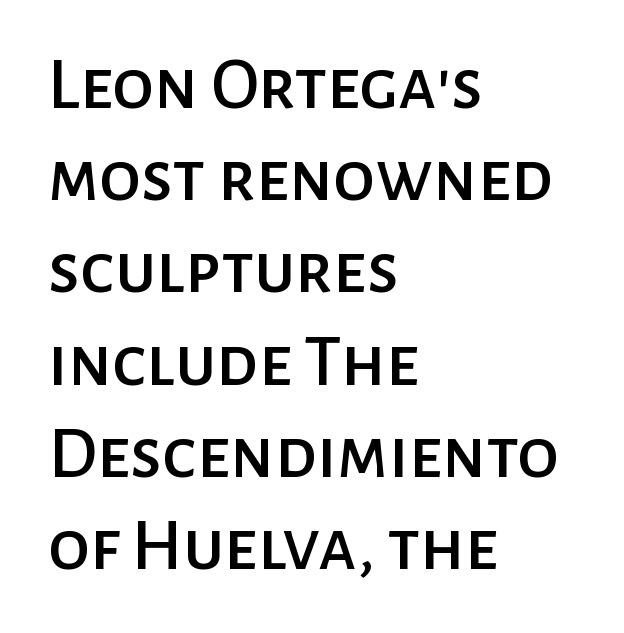
The image shows 75 px sans-serif type, upright; set left-aligned, line spacing 1.23x, normal letter spacing, not underlined; low stroke contrast and a medium x-height.
